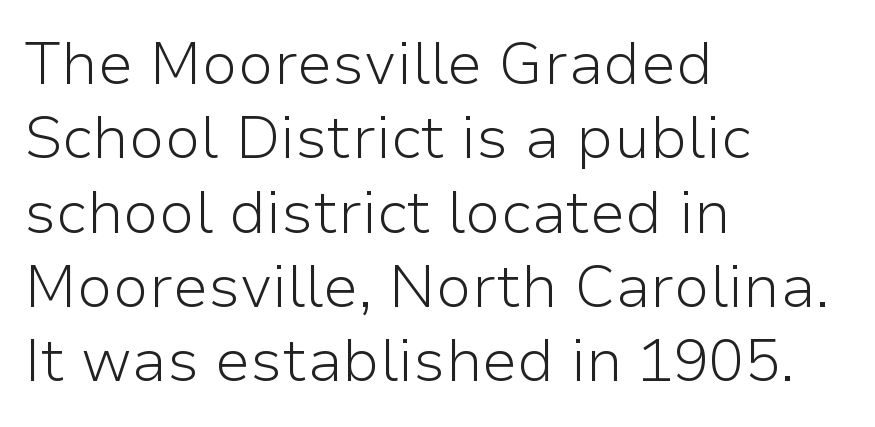
The face looks like a standard text weight, possibly lighter. Words float on clear page, feet unadorned. The letterforms sit shoulder to shoulder at normal distance. Spacing verdict: proportional, widths tailored to each character. Line beginnings align vertically; line endings do not.
